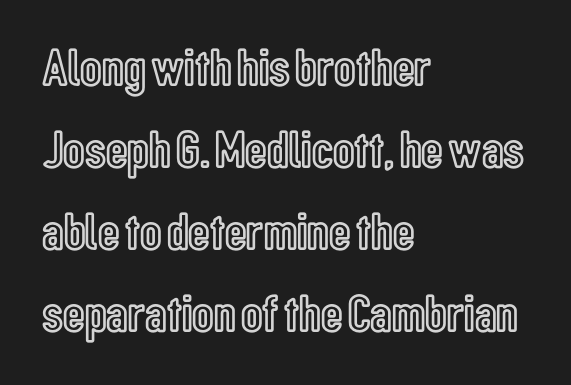
{"italic": "no", "width": "condensed", "x_height": "medium", "monospaced": "no", "underline": "no", "align": "left", "line_spacing": "normal", "line_spacing_ratio": 1.55, "letter_spacing": "normal", "letter_spacing_em": 0.0, "glyph_px": 53}
